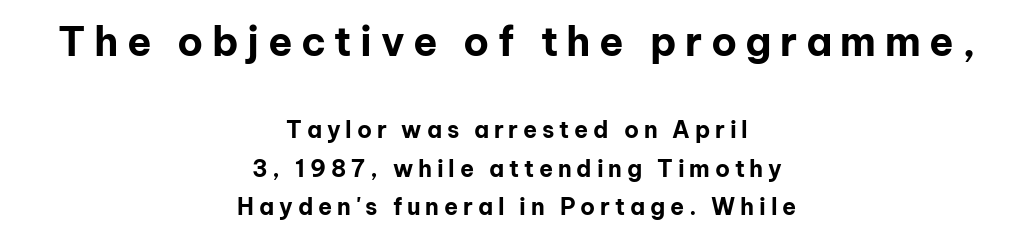
The image shows 40 px bold sans-serif type, upright; set centered, normal line spacing (1.68x), unusually wide letter spacing (+0.21 em), not underlined; the first (top) block is 1.74x larger; low stroke contrast and a medium x-height.
